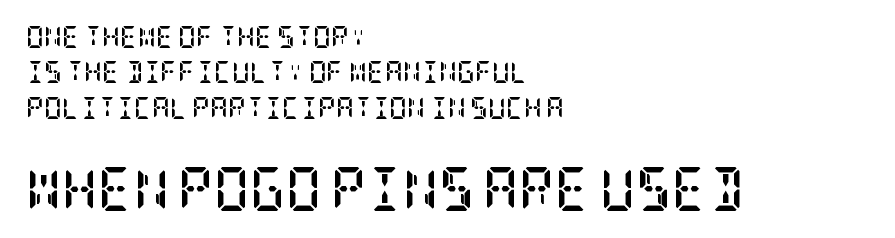
{"serif": "yes", "italic": "no", "bold": "yes", "weight": "semibold", "width": "condensed", "stroke_contrast": "low", "x_height": "large", "underline": "no", "align": "left", "line_spacing": "normal", "line_spacing_ratio": 1.61, "letter_spacing": "normal", "letter_spacing_em": 0.0, "larger_block": "second", "size_ratio": 2.0, "glyph_px": 44}
